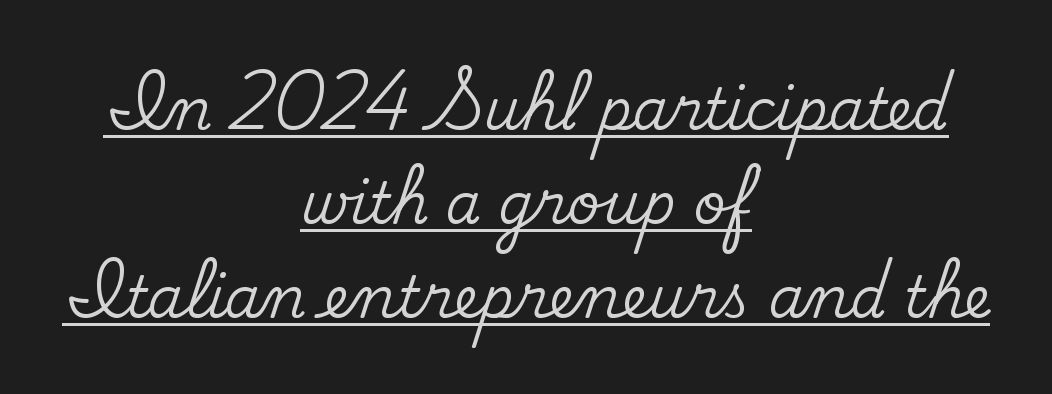
Q: Is the text italic (slanted)? A: Yes.
Q: Is the text underlined? A: Yes.
Q: How is the paragraph aligned? A: Centered.
Q: Is the spacing between letters normal or unusually wide? A: Normal.
Q: Is the spacing between lines tight, normal or loose? A: Normal.
Q: Width (condensed, normal, or wide)? A: Normal.
Q: Stroke contrast? A: Medium.
Q: x-height? A: Small.
Q: Monospaced? A: No.
